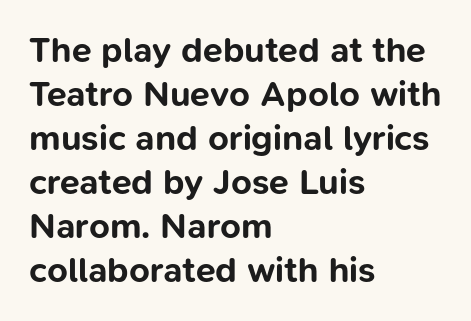
The image shows 36 px bold sans-serif type, upright; set left-aligned, line spacing 1.22x, normal letter spacing, not underlined; low stroke contrast and a medium x-height.
